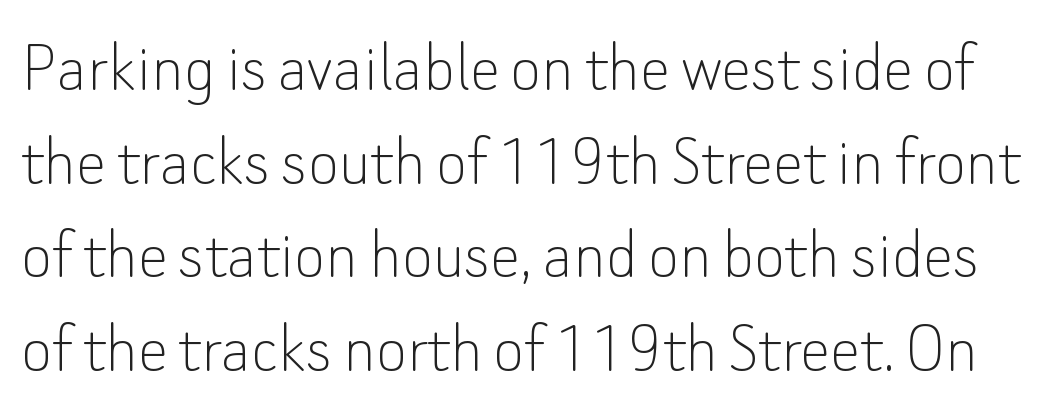
Q: Is the text bold? A: No.
Q: Is the text italic (slanted)? A: No, it is upright.
Q: Is the typeface a serif or a sans-serif typeface? A: Sans-serif.
Q: Is the text underlined? A: No.
Q: Is the spacing between letters normal or unusually wide? A: Normal.
Q: Is the spacing between lines tight, normal or loose? A: Normal.
Q: Width (condensed, normal, or wide)? A: Normal.
Q: Stroke contrast? A: Low.
Q: x-height? A: Small.
Q: Monospaced? A: No.
